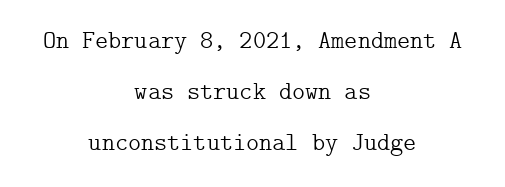
The image shows 25 px text type, upright; set centered, loose line spacing (2.04x), normal letter spacing, not underlined.
